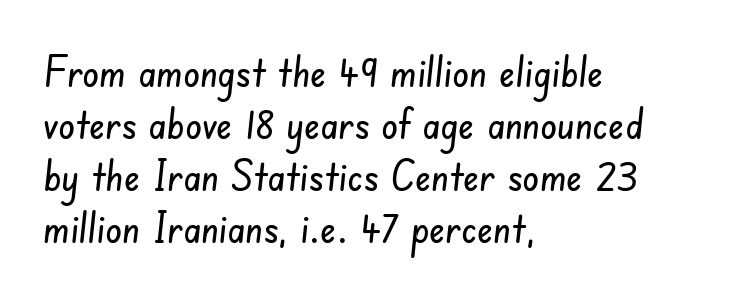
{"serif": "no", "width": "condensed", "stroke_contrast": "low", "x_height": "small", "monospaced": "no", "underline": "no", "align": "left", "line_spacing_ratio": 1.24, "letter_spacing": "normal", "letter_spacing_em": 0.0, "glyph_px": 42}
